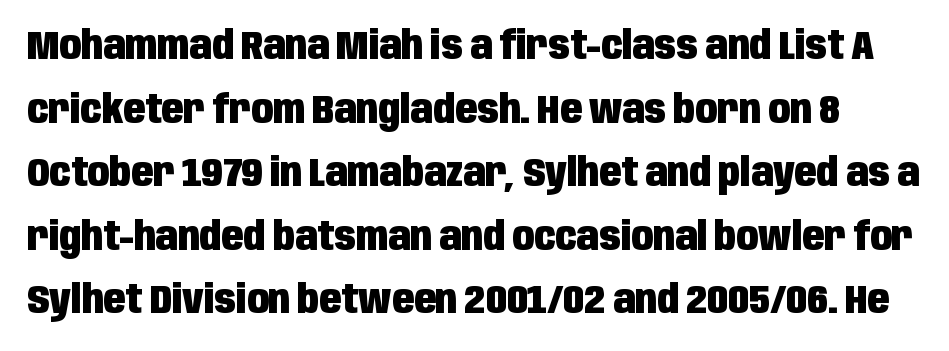
When letters stand straight like this, we call the style roman or upright. The rendering uses a bold face; every stroke is thick and dark. Font category for this specimen: sans-serif. The rendering keeps characters at their native spacing. The line-height multiplier appears to be the usual default.
